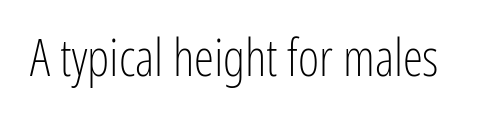
{"serif": "no", "italic": "no", "bold": "no", "weight": "light", "width": "condensed", "stroke_contrast": "low", "x_height": "medium", "monospaced": "no", "underline": "no", "letter_spacing": "normal", "letter_spacing_em": 0.0, "glyph_px": 51}
